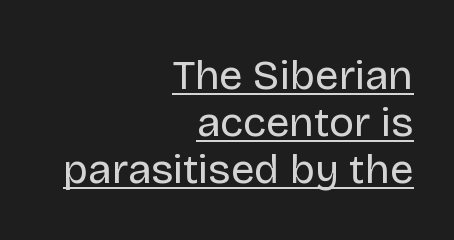
Q: Is the text bold? A: No.
Q: Is the text italic (slanted)? A: No, it is upright.
Q: Is the typeface a serif or a sans-serif typeface? A: Sans-serif.
Q: Is the text underlined? A: Yes.
Q: How is the paragraph aligned? A: Right-aligned.
Q: Is the spacing between letters normal or unusually wide? A: Normal.
Q: Is the spacing between lines tight, normal or loose? A: Tight.
Q: Width (condensed, normal, or wide)? A: Normal.
Q: Stroke contrast? A: Low.
Q: x-height? A: Large.
Q: Monospaced? A: No.
